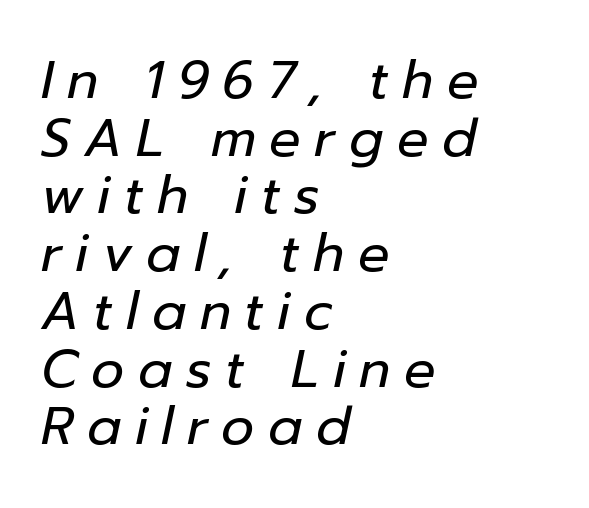
{"italic": "yes", "lean": "right", "slant_degrees": 12, "bold": "no", "weight": "regular", "width": "normal", "stroke_contrast": "low", "x_height": "medium", "monospaced": "no", "underline": "no", "align": "left", "line_spacing": "tight", "line_spacing_ratio": 1.11, "letter_spacing": "wide", "letter_spacing_em": 0.26, "glyph_px": 52}
